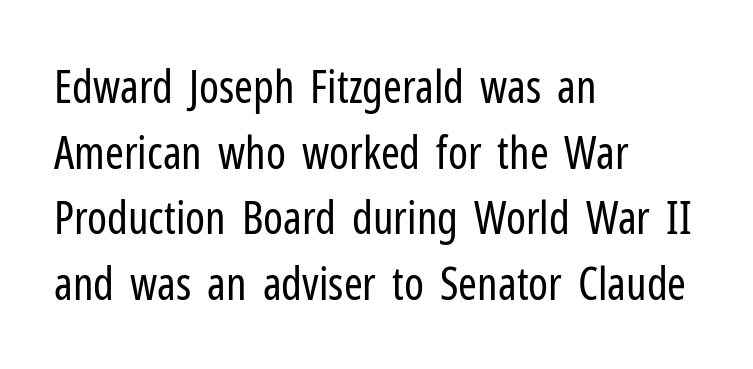
Q: Is the text bold? A: No.
Q: Is the text italic (slanted)? A: No, it is upright.
Q: Is the typeface a serif or a sans-serif typeface? A: Sans-serif.
Q: Is the text underlined? A: No.
Q: How is the paragraph aligned? A: Left-aligned.
Q: Is the spacing between letters normal or unusually wide? A: Normal.
Q: Is the spacing between lines tight, normal or loose? A: Normal.
Q: Width (condensed, normal, or wide)? A: Condensed.
Q: Stroke contrast? A: Low.
Q: x-height? A: Medium.
Q: Monospaced? A: No.
